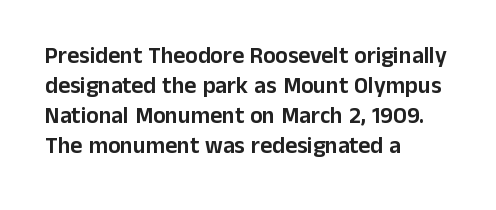
The ragged edge is on the right, which tells us the setting is flush left. What's the leading like? Ordinary, nothing unusual. Posture: straight, roman, zero tilt. The face used here is rendered with its standard letterfit. Letters rest on an invisible, unmarked baseline.
